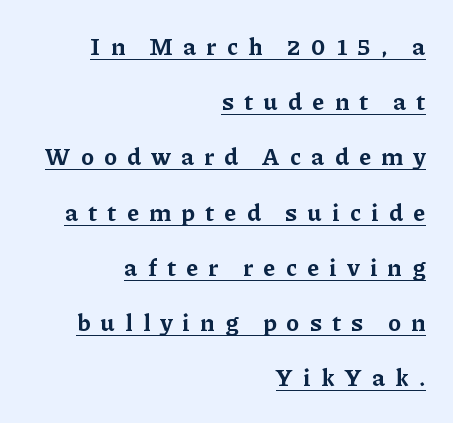
The rendering anchors every line to the right-hand side. The horizontal fit of the characters is loose and conspicuously gappy. Students, observe: this is what heavily led, spacious text looks like. These lines were composed using upright roman letters. What decoration does the sample have? An underline. These words are printed bold, with thick strokes throughout.
